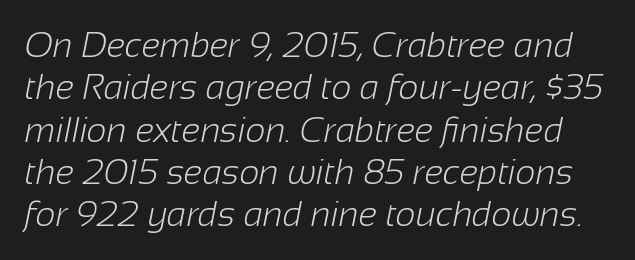
{"serif": "no", "bold": "no", "weight": "light", "width": "normal", "stroke_contrast": "low", "x_height": "medium", "monospaced": "no", "underline": "no", "line_spacing_ratio": 1.21, "letter_spacing": "normal", "letter_spacing_em": 0.0, "glyph_px": 35}
